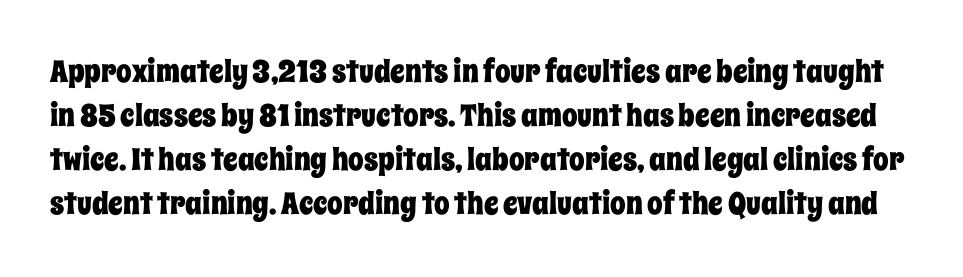
{"italic": "no", "width": "condensed", "stroke_contrast": "low", "x_height": "large", "monospaced": "no", "underline": "no", "line_spacing": "normal", "line_spacing_ratio": 1.42, "letter_spacing": "normal", "letter_spacing_em": 0.0, "glyph_px": 31}
